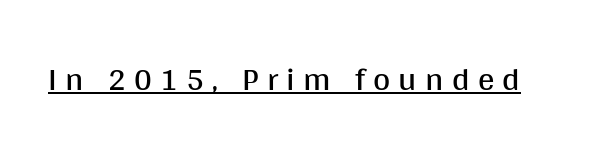
Q: Is the text bold? A: No.
Q: Is the text italic (slanted)? A: No, it is upright.
Q: Is the typeface a serif or a sans-serif typeface? A: Sans-serif.
Q: Is the text underlined? A: Yes.
Q: Is the spacing between letters normal or unusually wide? A: Unusually wide.
Q: Width (condensed, normal, or wide)? A: Normal.
Q: Stroke contrast? A: Medium.
Q: x-height? A: Large.
Q: Monospaced? A: No.
